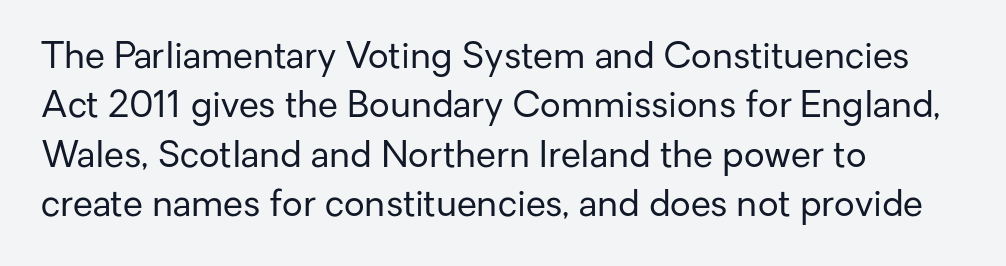
Q: Is the text bold? A: No.
Q: Is the text italic (slanted)? A: No, it is upright.
Q: Is the typeface a serif or a sans-serif typeface? A: Sans-serif.
Q: Is the text underlined? A: No.
Q: How is the paragraph aligned? A: Left-aligned.
Q: Is the spacing between letters normal or unusually wide? A: Normal.
Q: Is the spacing between lines tight, normal or loose? A: Normal.
Q: Width (condensed, normal, or wide)? A: Normal.
Q: Stroke contrast? A: Low.
Q: x-height? A: Medium.
Q: Monospaced? A: No.
